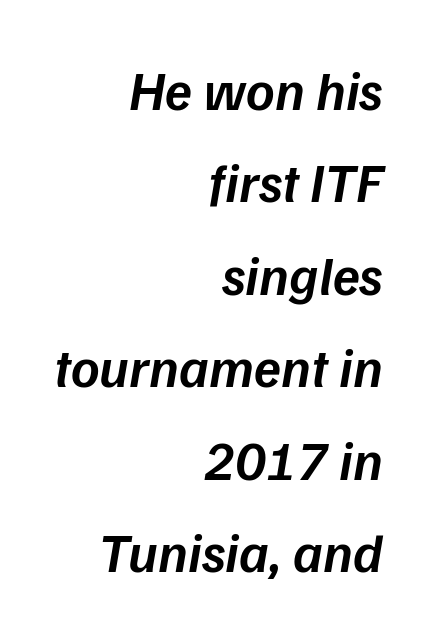
Is this a fixed-width face? No — the glyphs have proportional, varying widths. Descenders are the only things crossing below the line. A flush-right, rag-left setting is used for this passage. Does extra space separate the letters? No, they use regular spacing. A somewhat darkened texture: the type is semibold rather than bold.
